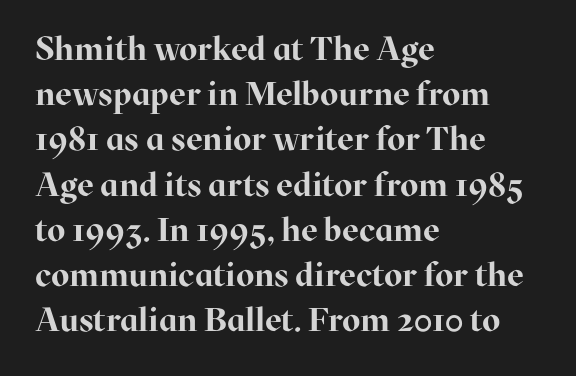
The image shows 33 px bold serif type, upright; set left-aligned, normal line spacing (1.37x), normal letter spacing, not underlined; high stroke contrast and a medium x-height.
